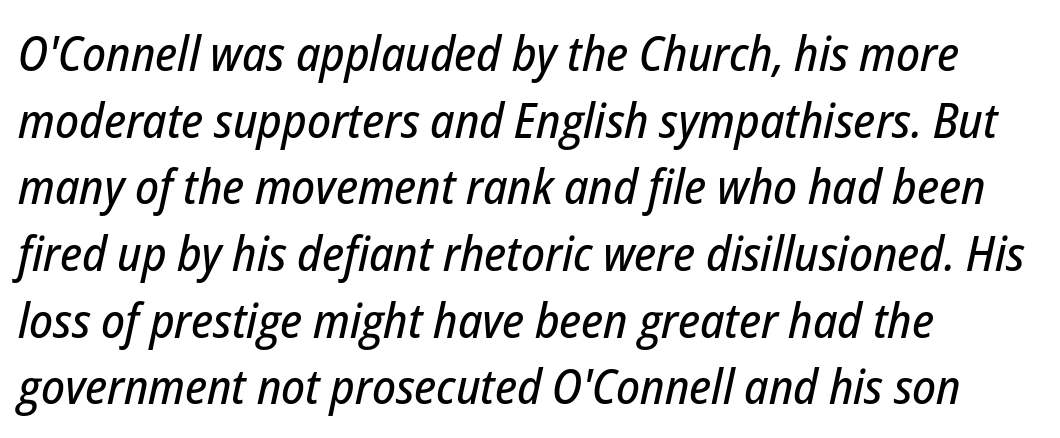
The horizontal fit of the characters is conventional and even. The rows are spaced the way most documents space them. Think of a printed novel: that variable character pitch is what you see here. The zone under the glyphs is completely vacant. Is the block centered? No — it sits flush against the left margin.
